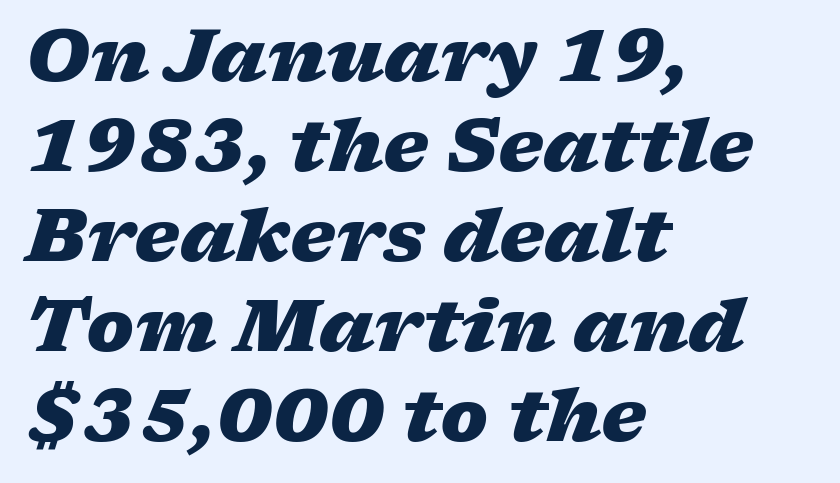
The image shows 72 px heavy, wide type, italic (leaning right); set left-aligned, normal line spacing (1.25x), normal letter spacing, not underlined; low stroke contrast and a medium x-height.
